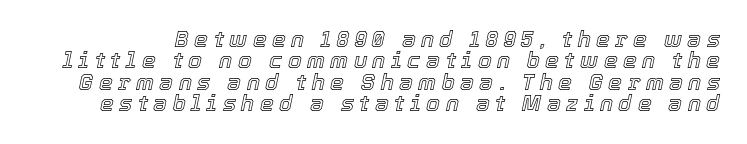
{"italic": "yes", "lean": "right", "slant_degrees": 12, "underline": "no", "line_spacing": "tight", "line_spacing_ratio": 0.97, "letter_spacing": "wide", "letter_spacing_em": 0.25, "glyph_px": 22}
